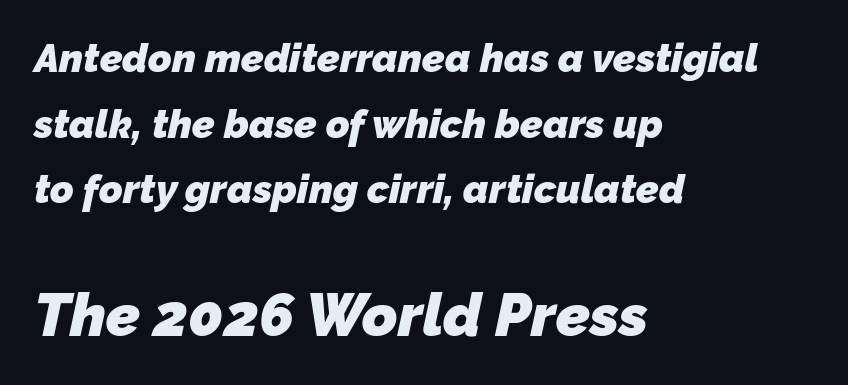
In terms of letterform style, serifs are entirely absent. Notice how the passage keeps a crisp vertical edge on the left only. Check under the words: just untouched page. Note the varied advance widths — an 'i' is clearly narrower than an 'm'. The gaps between neighbouring characters are ordinary and unremarkable. Size hierarchy here favors the trailing block over the leading one.
